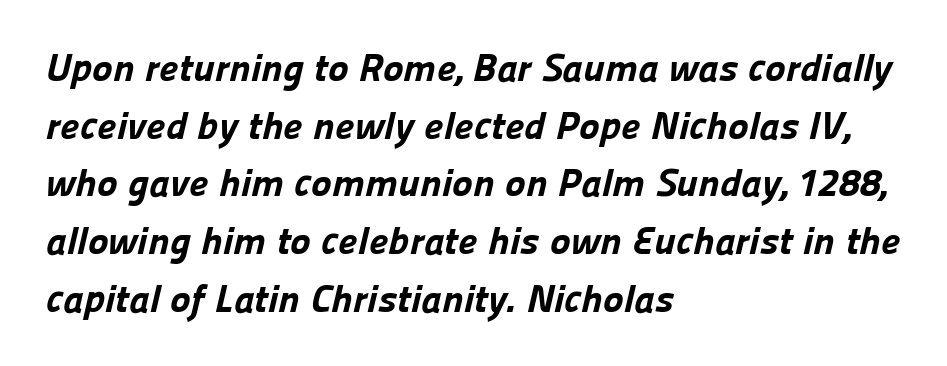
Q: Is the text bold? A: Yes.
Q: Is the typeface a serif or a sans-serif typeface? A: Sans-serif.
Q: Is the text underlined? A: No.
Q: How is the paragraph aligned? A: Left-aligned.
Q: Is the spacing between letters normal or unusually wide? A: Normal.
Q: Is the spacing between lines tight, normal or loose? A: Normal.
Q: Width (condensed, normal, or wide)? A: Normal.
Q: Stroke contrast? A: Low.
Q: x-height? A: Medium.
Q: Monospaced? A: No.
